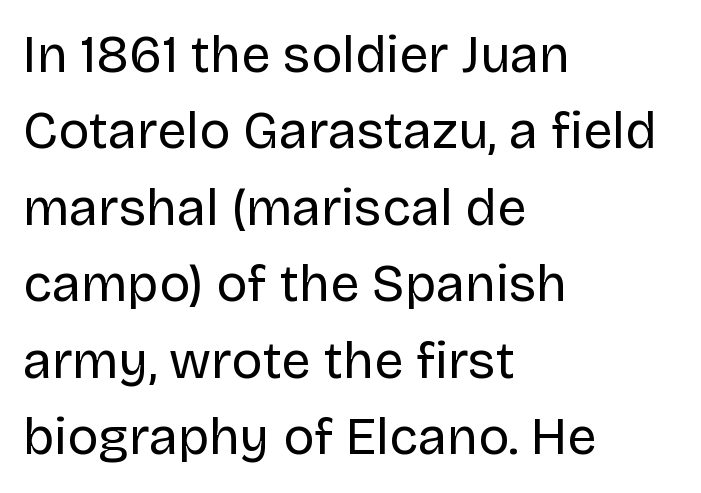
The string is rendered with underlining switched off. Typographically, this falls in the sans-serif category. This reads as an unemphasized weight, regular at the heaviest. Visually the block forms a straight wall on the left and a jagged coastline on the right. Leading matches the norm, producing a regular column. No italicization has been applied; the sample stays upright.
